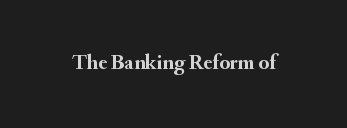
{"italic": "no", "bold": "yes", "underline": "no", "letter_spacing": "normal", "letter_spacing_em": 0.0, "glyph_px": 21}
